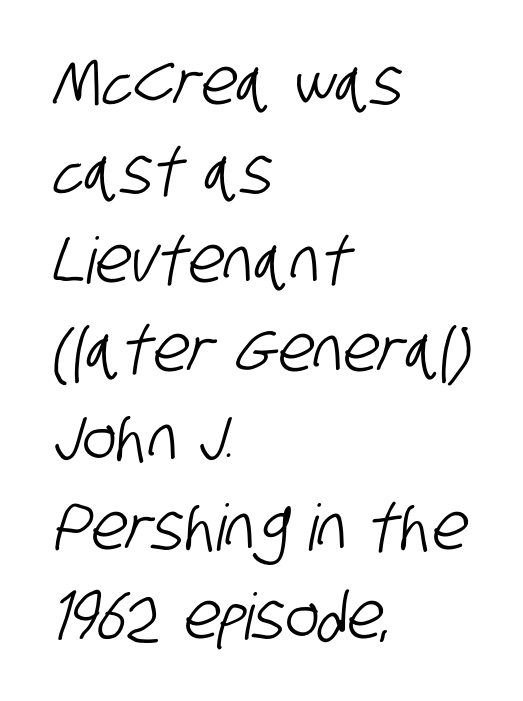
These lines are rendered in a variable-pitch font. Default kerning and tracking; the words read as compact shapes. Normally led — the rows are evenly, conventionally spaced. Bare-footed words on every line. To sum up the face: it is a sans, with no serifs.
